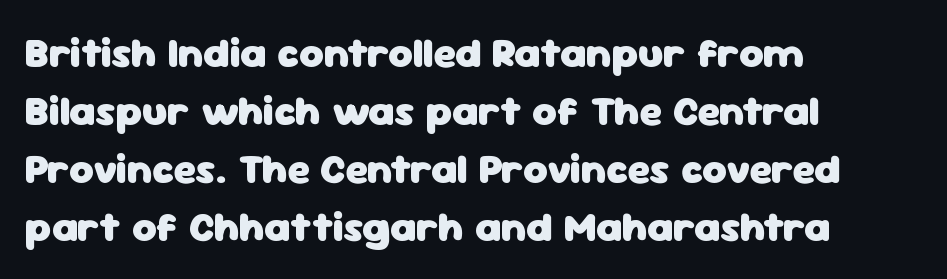
Q: Is the text bold? A: Yes.
Q: Is the text italic (slanted)? A: No, it is upright.
Q: Is the typeface a serif or a sans-serif typeface? A: Sans-serif.
Q: Is the text underlined? A: No.
Q: How is the paragraph aligned? A: Left-aligned.
Q: Is the spacing between letters normal or unusually wide? A: Normal.
Q: Is the spacing between lines tight, normal or loose? A: Normal.
Q: Width (condensed, normal, or wide)? A: Normal.
Q: Stroke contrast? A: Low.
Q: x-height? A: Medium.
Q: Monospaced? A: No.
